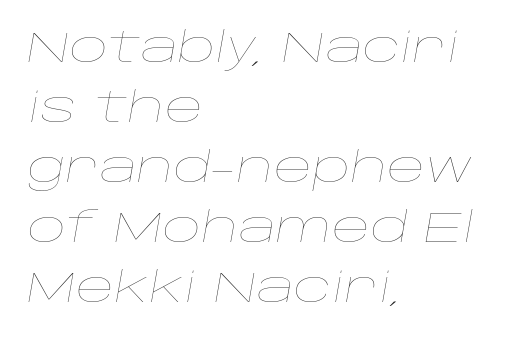
This reads as an unemphasized weight, regular at the heaviest. Decoration check: the copy has no underline. The lines are quadded left. The face used here is proportionally spaced, like ordinary book or web type.
